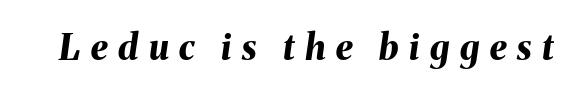
Every character sits at an angle, as italics do. This sample uses expanded letter spacing, leaving extra air between glyphs. Emphasis by weight is at full strength: bold. Here the designer chose a conventional face with non-uniform glyph widths.
